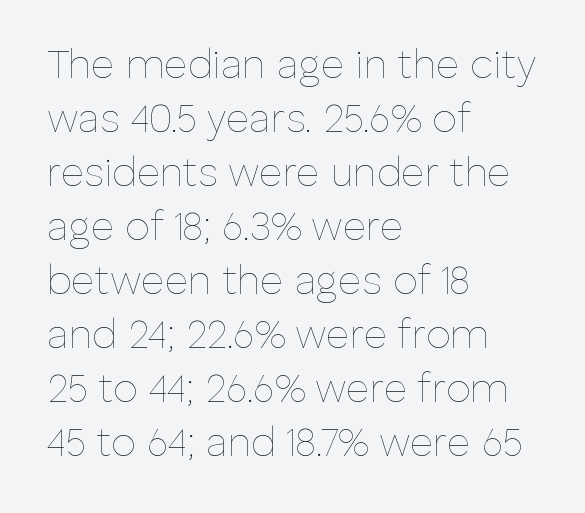
Q: Is the text bold? A: No.
Q: Is the text italic (slanted)? A: No, it is upright.
Q: Is the text underlined? A: No.
Q: How is the paragraph aligned? A: Left-aligned.
Q: Is the spacing between letters normal or unusually wide? A: Normal.
Q: Is the spacing between lines tight, normal or loose? A: Normal.
Q: Width (condensed, normal, or wide)? A: Normal.
Q: Stroke contrast? A: Low.
Q: x-height? A: Medium.
Q: Monospaced? A: No.
